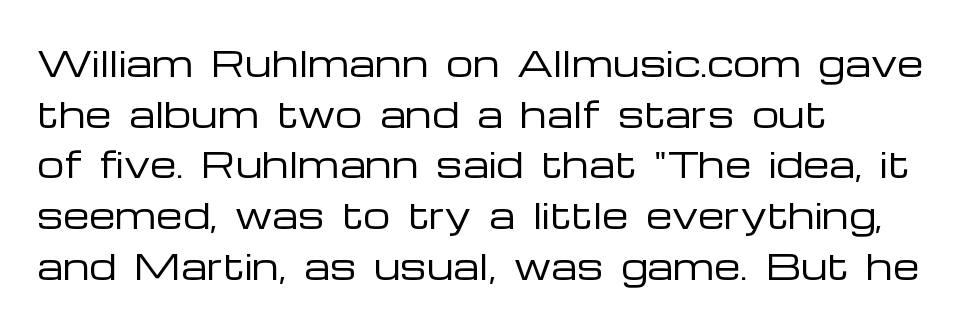
Q: Is the text bold? A: No.
Q: Is the text italic (slanted)? A: No, it is upright.
Q: Is the typeface a serif or a sans-serif typeface? A: Sans-serif.
Q: Is the text underlined? A: No.
Q: How is the paragraph aligned? A: Left-aligned.
Q: Is the spacing between letters normal or unusually wide? A: Normal.
Q: Is the spacing between lines tight, normal or loose? A: Normal.
Q: Width (condensed, normal, or wide)? A: Wide.
Q: Stroke contrast? A: Low.
Q: x-height? A: Medium.
Q: Monospaced? A: No.
